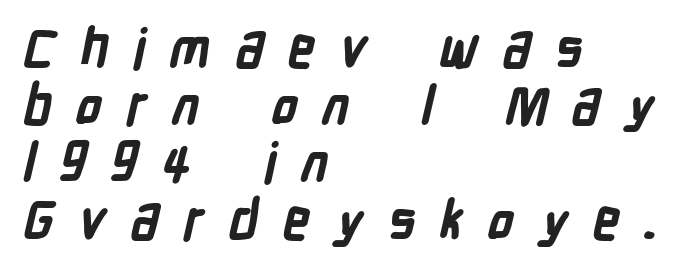
Q: Is the text bold? A: Yes.
Q: Is the typeface a serif or a sans-serif typeface? A: Sans-serif.
Q: Is the text underlined? A: No.
Q: How is the paragraph aligned? A: Left-aligned.
Q: Is the spacing between letters normal or unusually wide? A: Unusually wide.
Q: Is the spacing between lines tight, normal or loose? A: Tight.
Q: Width (condensed, normal, or wide)? A: Condensed.
Q: Stroke contrast? A: Low.
Q: x-height? A: Medium.
Q: Monospaced? A: No.
